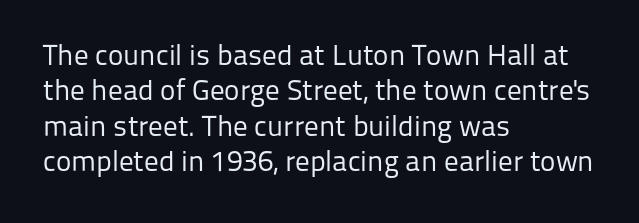
Q: Is the text bold? A: No.
Q: Is the text italic (slanted)? A: No, it is upright.
Q: Is the typeface a serif or a sans-serif typeface? A: Sans-serif.
Q: Is the text underlined? A: No.
Q: How is the paragraph aligned? A: Left-aligned.
Q: Is the spacing between letters normal or unusually wide? A: Normal.
Q: Width (condensed, normal, or wide)? A: Normal.
Q: Stroke contrast? A: Low.
Q: x-height? A: Medium.
Q: Monospaced? A: No.
